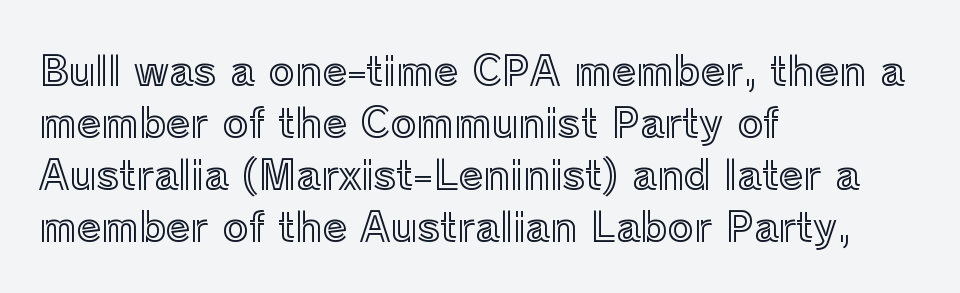
Q: Is the text italic (slanted)? A: No, it is upright.
Q: Is the text underlined? A: No.
Q: How is the paragraph aligned? A: Left-aligned.
Q: Is the spacing between letters normal or unusually wide? A: Normal.
Q: Is the spacing between lines tight, normal or loose? A: Normal.
Q: Width (condensed, normal, or wide)? A: Normal.
Q: x-height? A: Medium.
Q: Monospaced? A: No.
